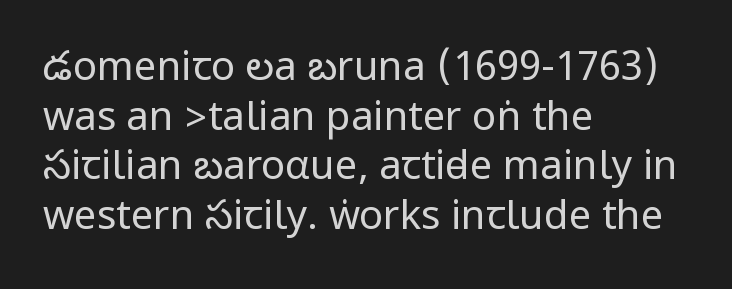
The image shows 40 px regular-weight, condensed sans-serif type, upright; set left-aligned, line spacing 1.24x, normal letter spacing, not underlined; low stroke contrast.
